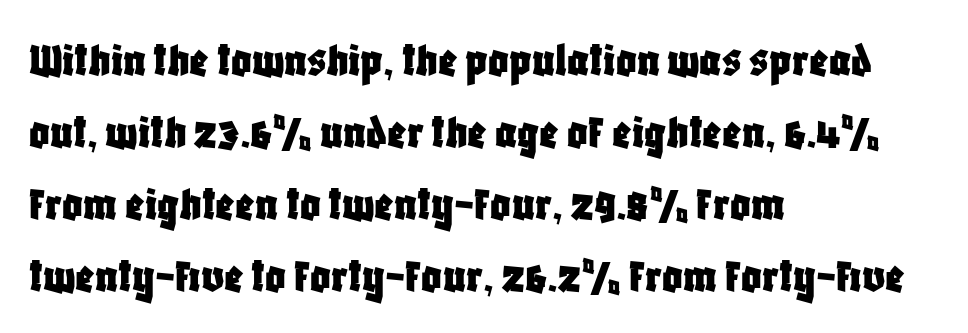
In terms of letterform style, serifs are entirely absent. Note the varied advance widths — an 'i' is clearly narrower than an 'm'. Honestly, the letter spacing is just normal — you wouldn't notice it. The glyphs are unaccompanied by any horizontal stroke below them. The passage shown stacks its lines at a standard gap. Short and long lines alike share a common starting point at left.
